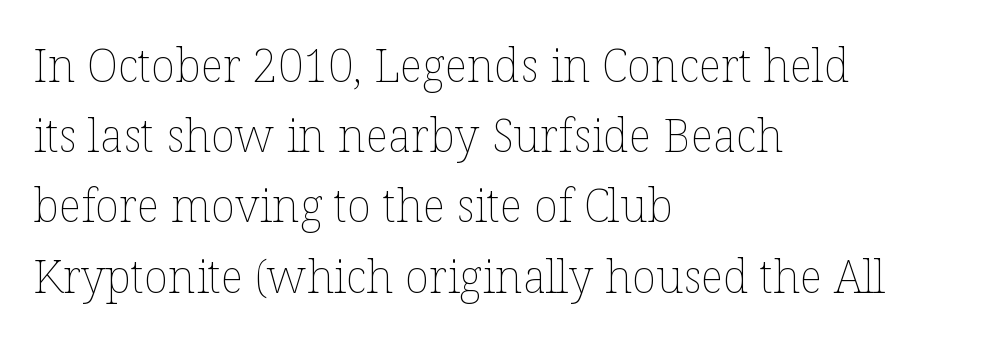
Q: Is the text bold? A: No.
Q: Is the text italic (slanted)? A: No, it is upright.
Q: Is the text underlined? A: No.
Q: How is the paragraph aligned? A: Left-aligned.
Q: Is the spacing between letters normal or unusually wide? A: Normal.
Q: Is the spacing between lines tight, normal or loose? A: Normal.
Q: Width (condensed, normal, or wide)? A: Normal.
Q: Stroke contrast? A: Low.
Q: x-height? A: Medium.
Q: Monospaced? A: No.
